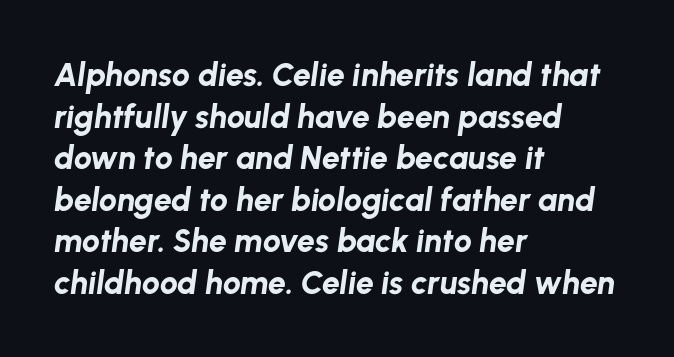
{"italic": "yes", "lean": "right", "slant_degrees": 8, "bold": "yes", "weight": "bold", "width": "normal", "stroke_contrast": "low", "x_height": "medium", "monospaced": "no", "underline": "no", "align": "left", "line_spacing": "normal", "line_spacing_ratio": 1.3, "letter_spacing": "normal", "letter_spacing_em": 0.0, "glyph_px": 32}
